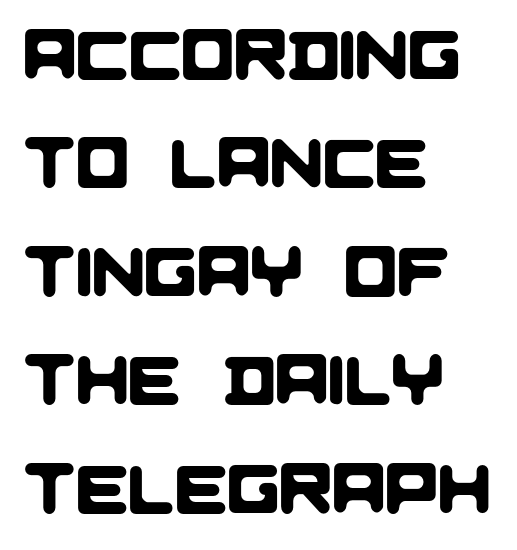
Q: Is the typeface a serif or a sans-serif typeface? A: Sans-serif.
Q: Is the text underlined? A: No.
Q: How is the paragraph aligned? A: Left-aligned.
Q: Is the spacing between letters normal or unusually wide? A: Normal.
Q: Is the spacing between lines tight, normal or loose? A: Normal.
Q: Width (condensed, normal, or wide)? A: Normal.
Q: Stroke contrast? A: Low.
Q: x-height? A: Large.
Q: Monospaced? A: No.
